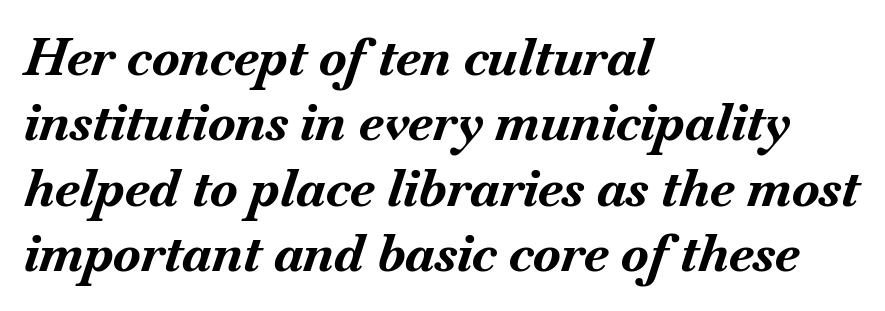
{"italic": "yes", "lean": "right", "slant_degrees": 18, "bold": "yes", "weight": "bold", "width": "normal", "stroke_contrast": "medium", "x_height": "small", "monospaced": "no", "underline": "no", "align": "left", "line_spacing": "normal", "line_spacing_ratio": 1.28, "letter_spacing": "normal", "letter_spacing_em": 0.0, "glyph_px": 51}
